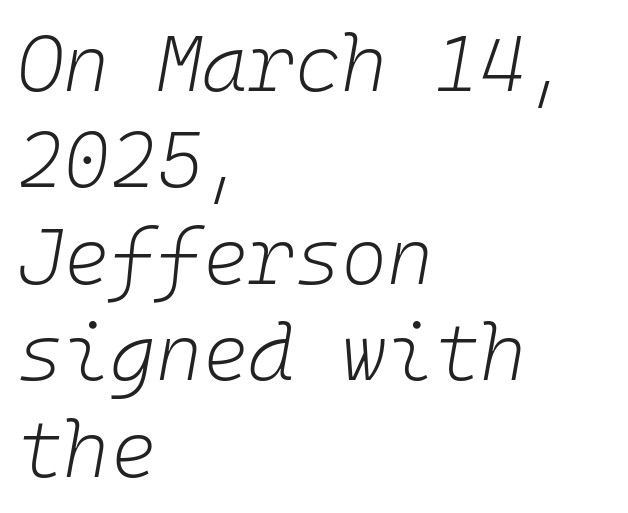
No extra tracking has been applied to these lines. The text block is weighted toward the left margin, trailing off unevenly rightward. No letter is thick-stroked: the sample isn't bold. Lines of text with bare space underneath. A typesetter would call this monospace, since all characters share one set width. The rendering applies a slant to the glyphs.
